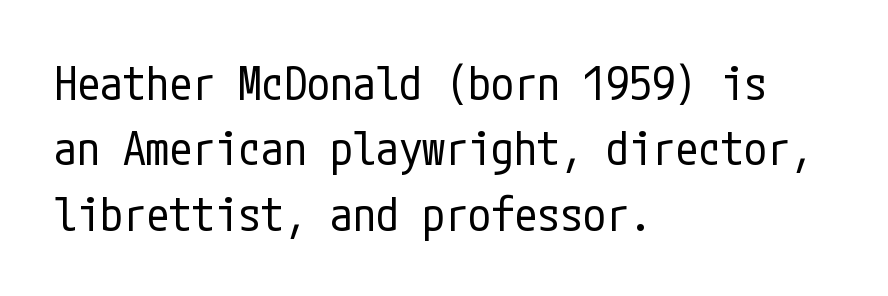
Stems here are at most as thick as an everyday book face. The compositor pushed each line to the left boundary. Nothing sits at the stroke ends, so this counts as sans-serif. Just letters on the line, the space beneath them empty. Default kerning and tracking; the words read as compact shapes.
